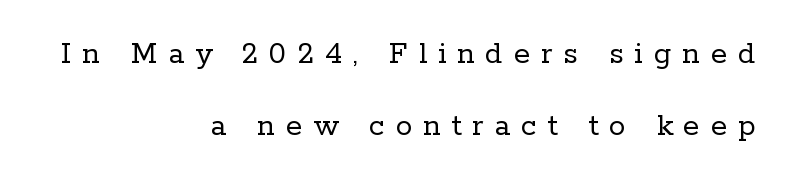
Q: Is the text bold? A: No.
Q: Is the text italic (slanted)? A: No, it is upright.
Q: Is the typeface a serif or a sans-serif typeface? A: Serif.
Q: Is the text underlined? A: No.
Q: How is the paragraph aligned? A: Right-aligned.
Q: Is the spacing between letters normal or unusually wide? A: Unusually wide.
Q: Is the spacing between lines tight, normal or loose? A: Loose.
Q: Width (condensed, normal, or wide)? A: Normal.
Q: Stroke contrast? A: Low.
Q: x-height? A: Medium.
Q: Monospaced? A: No.
